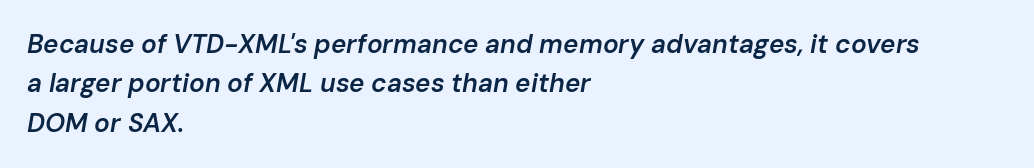
{"italic": "yes", "lean": "right", "slant_degrees": 10, "bold": "semi", "underline": "no", "align": "left", "line_spacing": "normal", "line_spacing_ratio": 1.51, "letter_spacing": "normal", "letter_spacing_em": 0.0, "glyph_px": 26}
